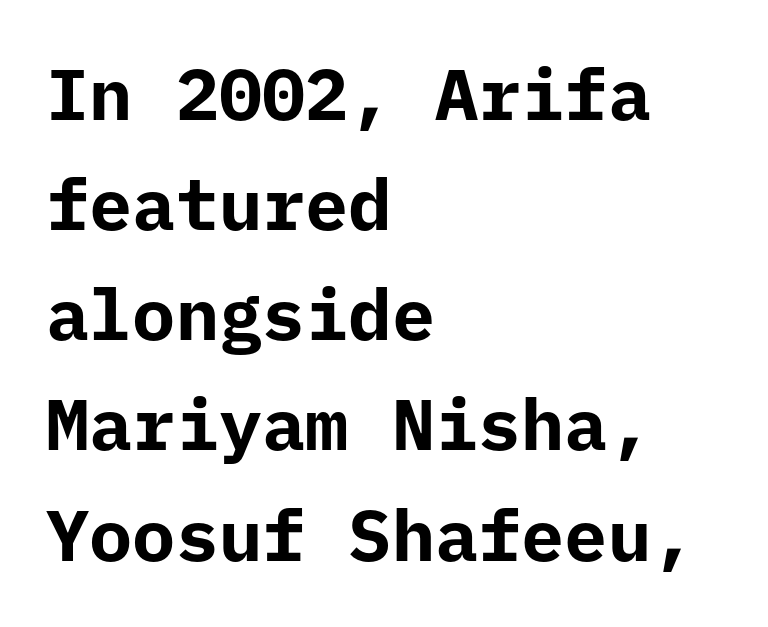
Q: Is the text bold? A: Yes.
Q: Is the text italic (slanted)? A: No, it is upright.
Q: Is the typeface a serif or a sans-serif typeface? A: Sans-serif.
Q: Is the text underlined? A: No.
Q: How is the paragraph aligned? A: Left-aligned.
Q: Is the spacing between letters normal or unusually wide? A: Normal.
Q: Is the spacing between lines tight, normal or loose? A: Normal.
Q: Width (condensed, normal, or wide)? A: Normal.
Q: Stroke contrast? A: Low.
Q: x-height? A: Medium.
Q: Monospaced? A: Yes.
